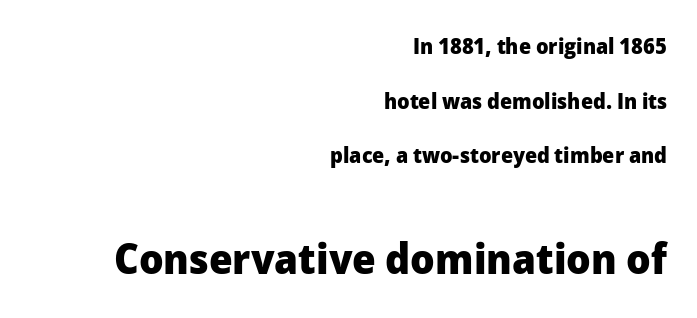
{"serif": "no", "italic": "no", "bold": "yes", "weight": "heavy", "width": "normal", "stroke_contrast": "low", "x_height": "medium", "monospaced": "no", "underline": "no", "align": "right", "line_spacing": "loose", "line_spacing_ratio": 2.48, "letter_spacing": "normal", "letter_spacing_em": 0.0, "larger_block": "second", "size_ratio": 1.95, "glyph_px": 43}
